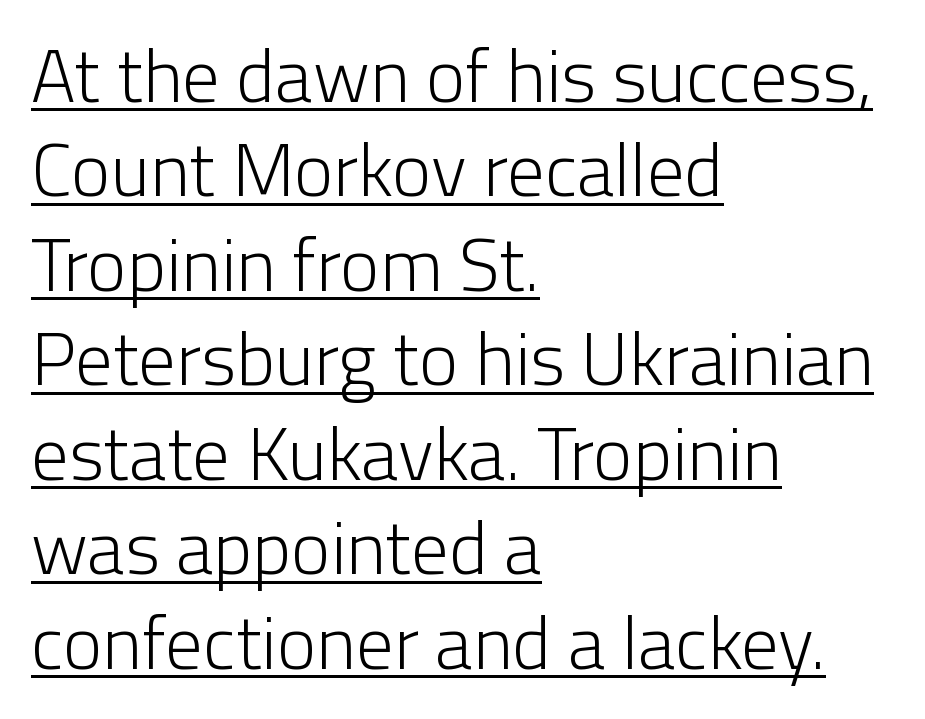
The image shows 75 px light sans-serif type, upright; set left-aligned, normal line spacing (1.26x), normal letter spacing, underlined; low stroke contrast and a medium x-height.
